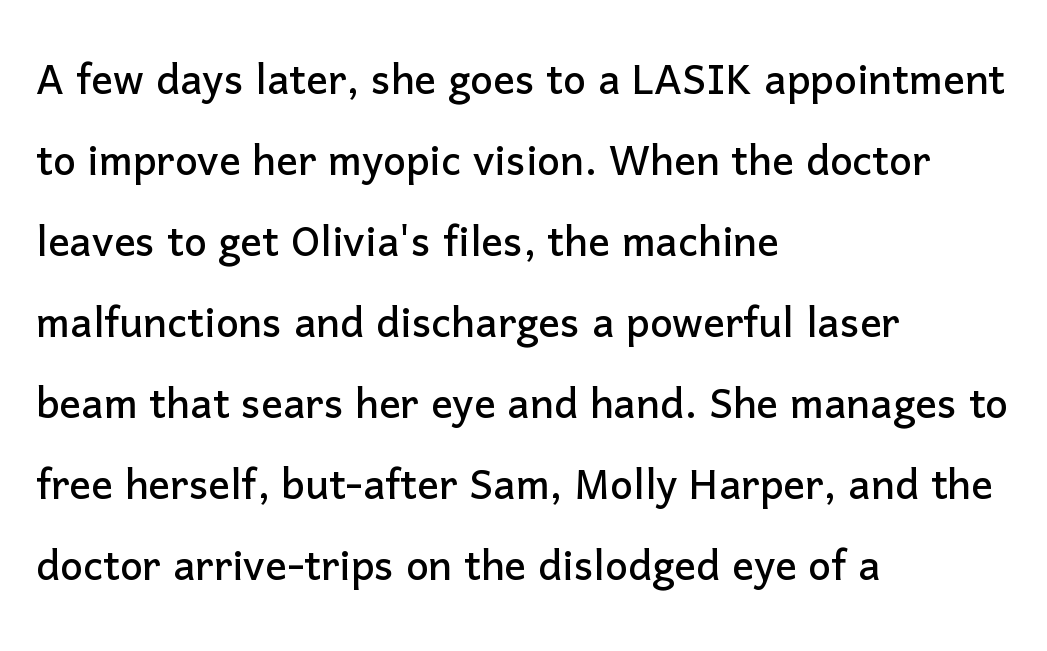
{"serif": "no", "italic": "no", "width": "normal", "stroke_contrast": "low", "x_height": "medium", "monospaced": "no", "underline": "no", "align": "left", "line_spacing": "normal", "line_spacing_ratio": 1.5, "letter_spacing": "normal", "letter_spacing_em": 0.0, "glyph_px": 54}
